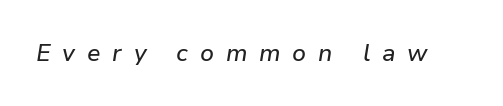
The image shows 24 px text type, italic (leaning right); set unusually wide letter spacing (+0.49 em), not underlined.
